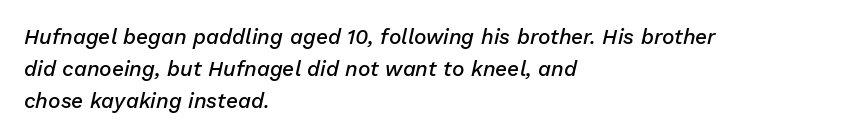
The image shows 21 px text type, italic (leaning right); set left-aligned, normal line spacing (1.52x), normal letter spacing, not underlined.
